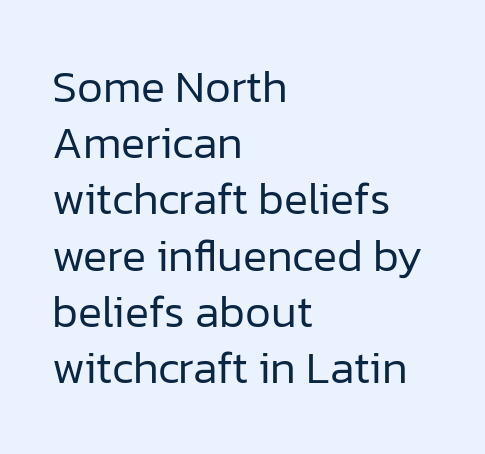
Q: Is the text bold? A: No.
Q: Is the text italic (slanted)? A: No, it is upright.
Q: Is the typeface a serif or a sans-serif typeface? A: Sans-serif.
Q: Is the text underlined? A: No.
Q: How is the paragraph aligned? A: Left-aligned.
Q: Is the spacing between letters normal or unusually wide? A: Normal.
Q: Is the spacing between lines tight, normal or loose? A: Normal.
Q: Width (condensed, normal, or wide)? A: Normal.
Q: Stroke contrast? A: Low.
Q: x-height? A: Medium.
Q: Monospaced? A: No.
